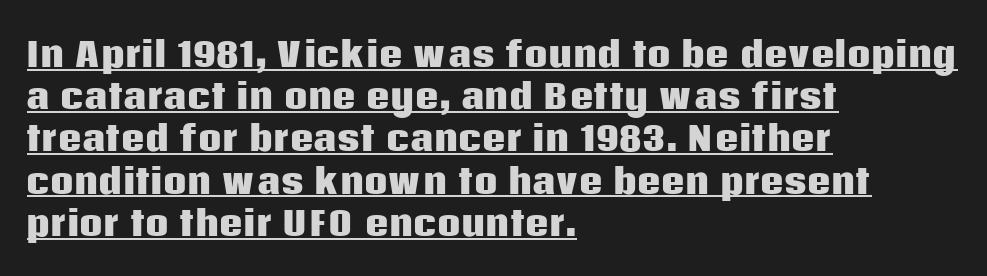
Q: Is the text bold? A: Yes.
Q: Is the text italic (slanted)? A: No, it is upright.
Q: Is the typeface a serif or a sans-serif typeface? A: Sans-serif.
Q: Is the text underlined? A: Yes.
Q: How is the paragraph aligned? A: Left-aligned.
Q: Is the spacing between letters normal or unusually wide? A: Normal.
Q: Is the spacing between lines tight, normal or loose? A: Normal.
Q: Width (condensed, normal, or wide)? A: Normal.
Q: Stroke contrast? A: Low.
Q: x-height? A: Large.
Q: Monospaced? A: No.
